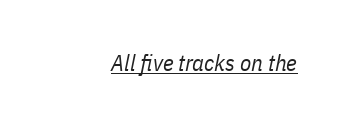
Q: Is the text bold? A: No.
Q: Is the text italic (slanted)? A: Yes, it leans right by about 11 degrees.
Q: Is the text underlined? A: Yes.
Q: How is the paragraph aligned? A: Right-aligned.
Q: Is the spacing between letters normal or unusually wide? A: Normal.
